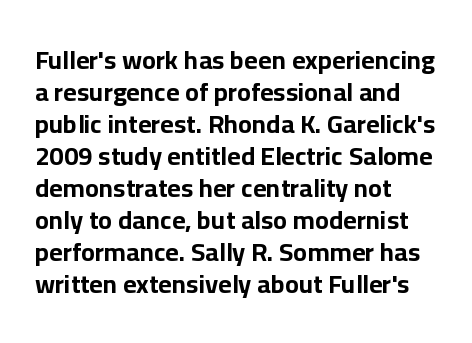
Alignment: flush left. A clean baseline with only descenders dipping below it. Vertical strokes here are truly vertical. Every letter is thick-stroked: bold, no question. A typesetter would call this zero additional tracking.
